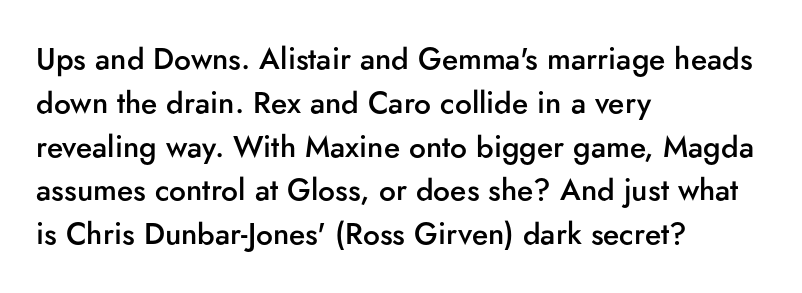
The image shows 30 px semibold sans-serif type, upright; set left-aligned, normal line spacing (1.46x), normal letter spacing, not underlined; low stroke contrast and a small x-height.
